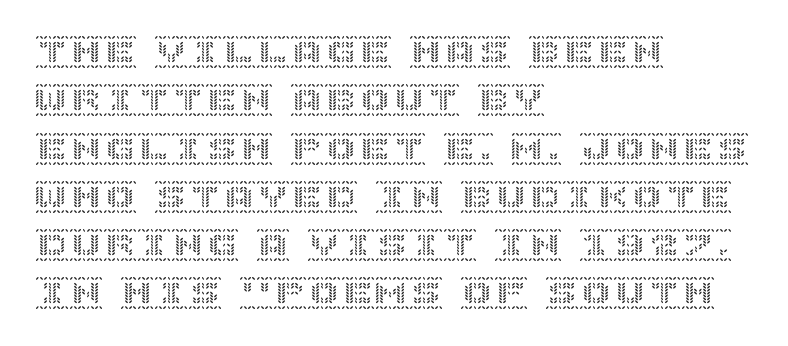
Q: Is the text italic (slanted)? A: No, it is upright.
Q: Is the text underlined? A: No.
Q: How is the paragraph aligned? A: Left-aligned.
Q: Is the spacing between letters normal or unusually wide? A: Normal.
Q: Is the spacing between lines tight, normal or loose? A: Normal.
Q: Width (condensed, normal, or wide)? A: Normal.
Q: x-height? A: Large.
